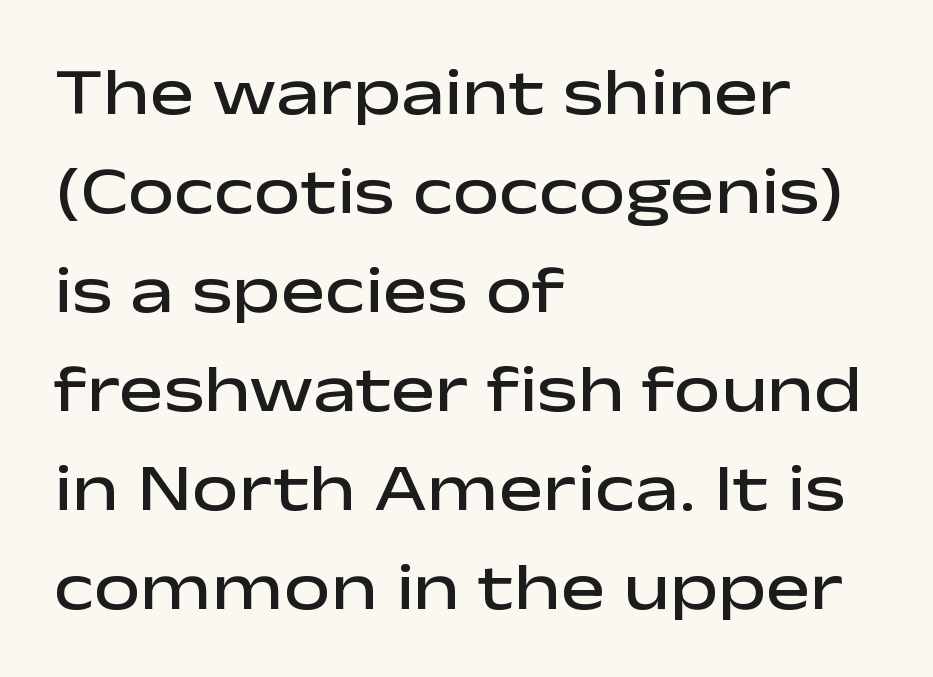
The image shows 66 px semibold, wide sans-serif type, upright; set left-aligned, normal line spacing (1.5x), normal letter spacing, not underlined; low stroke contrast and a medium x-height.
